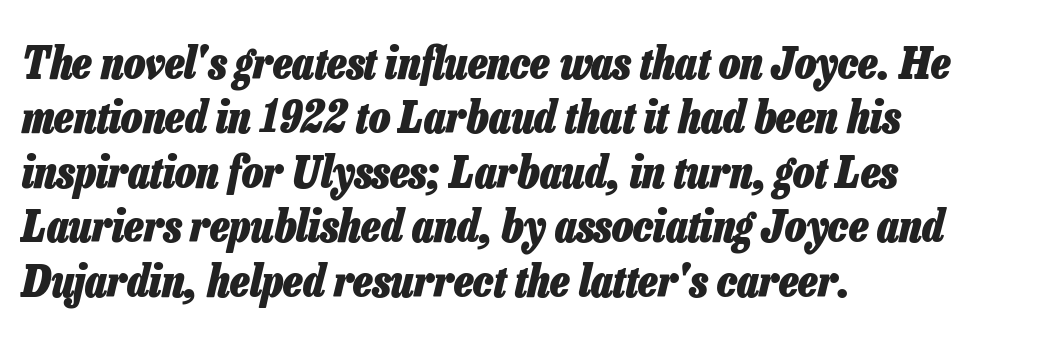
Tall strokes in this sample are angled rather than plumb. Between one letter and the next there's only the usual sliver of space. This sample has the flowing, uneven cadence of proportional lettering. Rule under the text: the space is simply empty.
